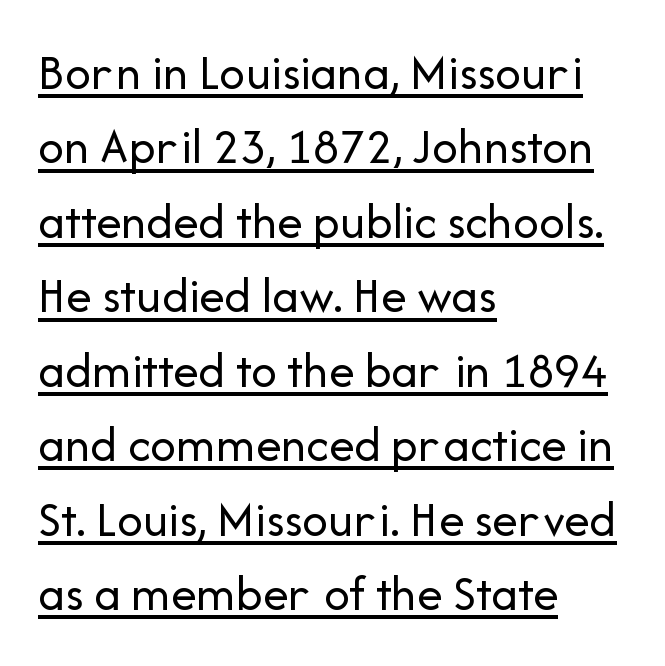
Q: Is the text bold? A: No.
Q: Is the text italic (slanted)? A: No, it is upright.
Q: Is the typeface a serif or a sans-serif typeface? A: Sans-serif.
Q: Is the text underlined? A: Yes.
Q: How is the paragraph aligned? A: Left-aligned.
Q: Is the spacing between letters normal or unusually wide? A: Normal.
Q: Is the spacing between lines tight, normal or loose? A: Normal.
Q: Width (condensed, normal, or wide)? A: Normal.
Q: Stroke contrast? A: Low.
Q: x-height? A: Medium.
Q: Monospaced? A: No.
